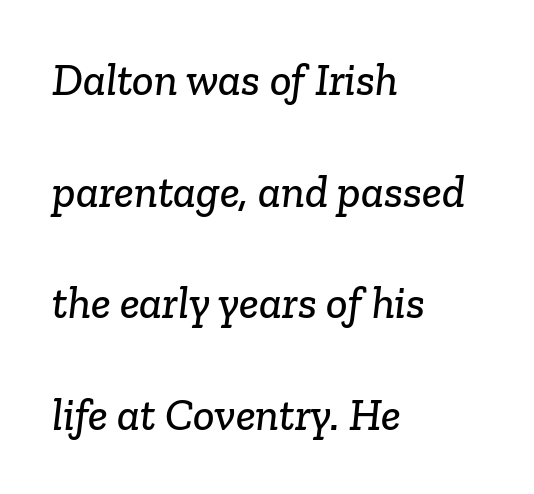
The image shows 45 px serif type; set left-aligned, loose line spacing (2.48x), normal letter spacing, not underlined; low stroke contrast and a medium x-height.
